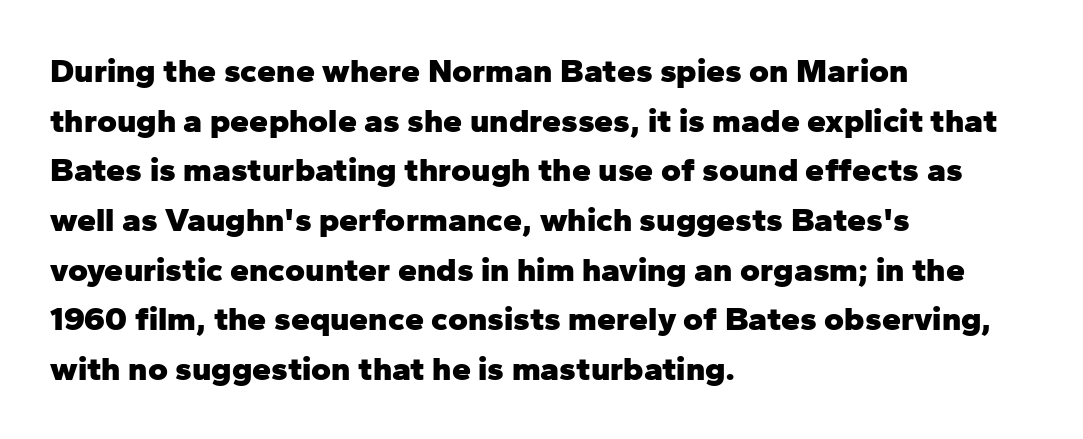
Q: Is the text bold? A: Yes.
Q: Is the text italic (slanted)? A: No, it is upright.
Q: Is the typeface a serif or a sans-serif typeface? A: Sans-serif.
Q: Is the text underlined? A: No.
Q: How is the paragraph aligned? A: Left-aligned.
Q: Is the spacing between letters normal or unusually wide? A: Normal.
Q: Is the spacing between lines tight, normal or loose? A: Normal.
Q: Width (condensed, normal, or wide)? A: Normal.
Q: Stroke contrast? A: Low.
Q: x-height? A: Medium.
Q: Monospaced? A: No.
